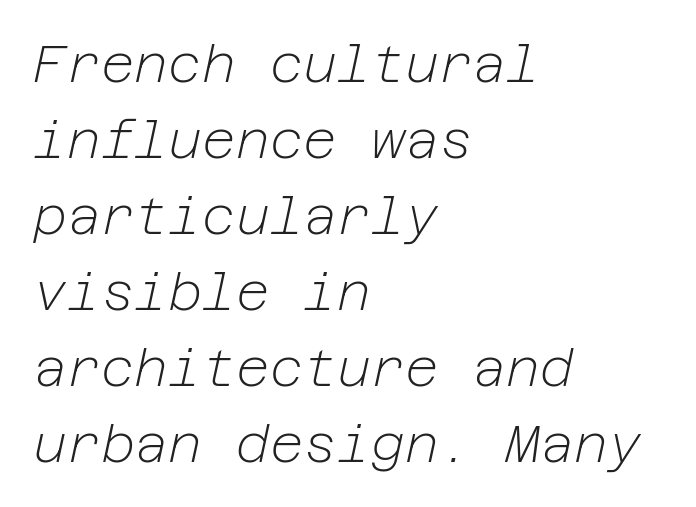
In CSS terms this would be text-align: left. A light-to-regular cut is what we see here. The baseline area is clear. Successive baselines arrive at the customary interval.
